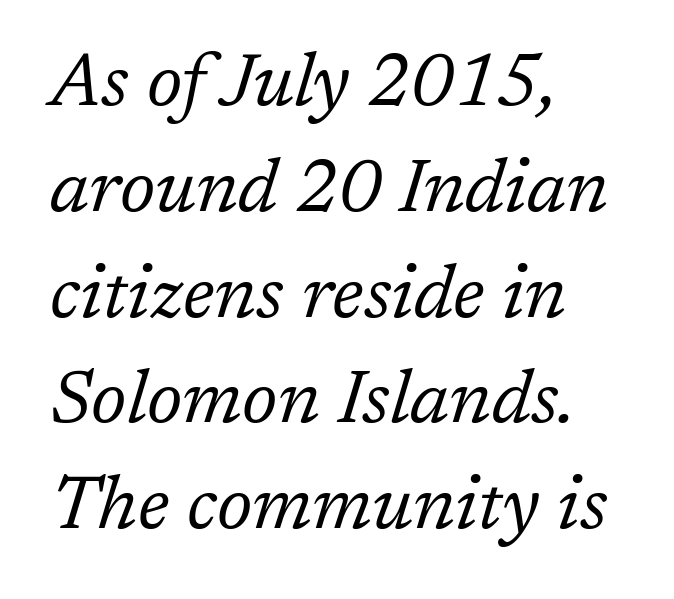
Character widths vary here, with narrow letters taking less room than wide ones. Words appear dense and cohesive because spacing is normal. Students, observe: this is what conventionally led text looks like. This sample is left-justified, so line endings fall wherever the words run out. Descenders hang freely into open space. I'd call this a serif setting — the letters wear small feet.
